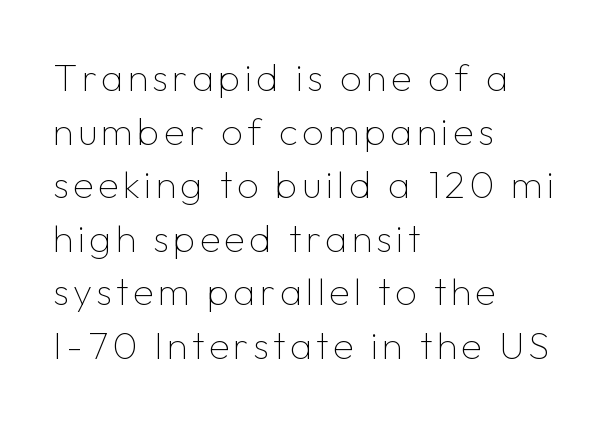
Q: Is the text bold? A: No.
Q: Is the text italic (slanted)? A: No, it is upright.
Q: Is the typeface a serif or a sans-serif typeface? A: Sans-serif.
Q: Is the text underlined? A: No.
Q: How is the paragraph aligned? A: Left-aligned.
Q: Is the spacing between lines tight, normal or loose? A: Normal.
Q: Width (condensed, normal, or wide)? A: Normal.
Q: Stroke contrast? A: Low.
Q: x-height? A: Medium.
Q: Monospaced? A: No.
